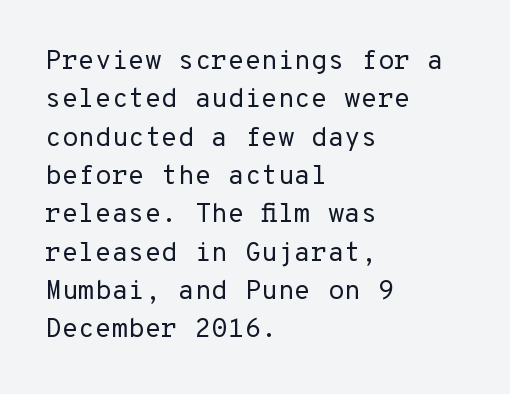
The image shows 27 px text type, upright; set left-aligned, normal line spacing (1.42x), normal letter spacing, not underlined.
